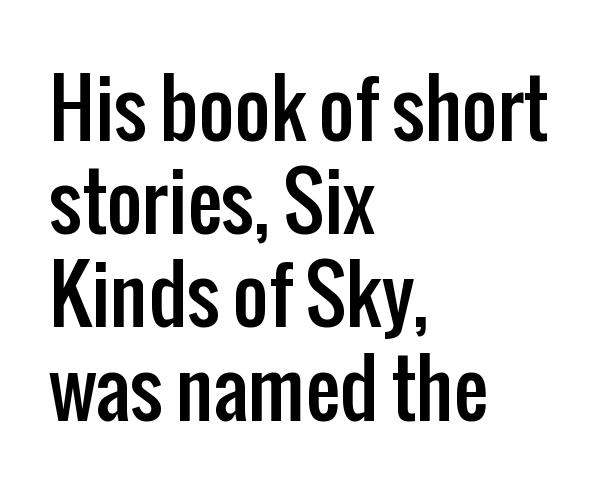
{"serif": "no", "italic": "no", "width": "condensed", "stroke_contrast": "low", "x_height": "medium", "monospaced": "no", "underline": "no", "align": "left", "line_spacing_ratio": 1.21, "letter_spacing": "normal", "letter_spacing_em": 0.0, "glyph_px": 77}
